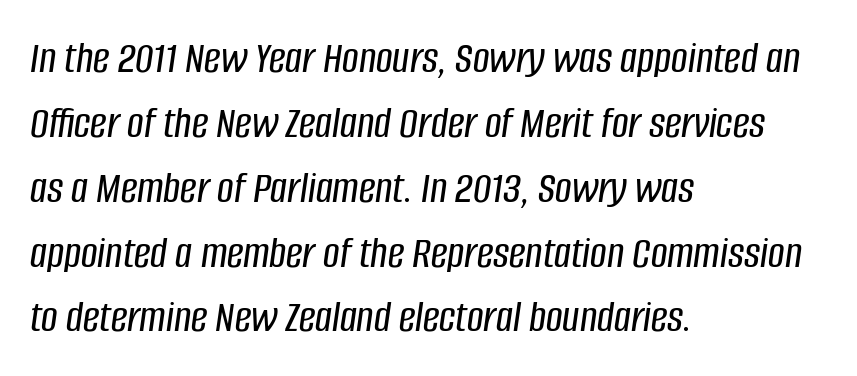
Q: Is the text italic (slanted)? A: Yes, it leans right by about 8 degrees.
Q: Is the text underlined? A: No.
Q: How is the paragraph aligned? A: Left-aligned.
Q: Is the spacing between letters normal or unusually wide? A: Normal.
Q: Is the spacing between lines tight, normal or loose? A: Normal.
Q: Width (condensed, normal, or wide)? A: Condensed.
Q: Stroke contrast? A: Low.
Q: x-height? A: Large.
Q: Monospaced? A: No.
